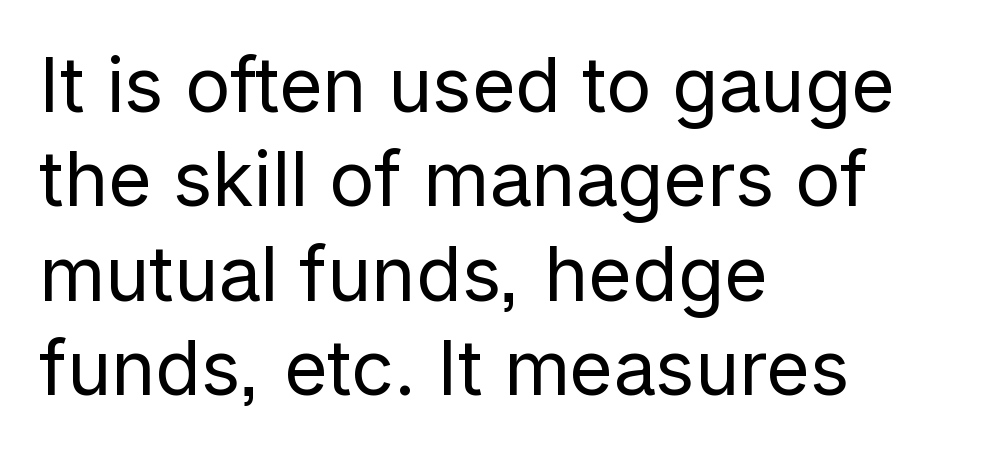
{"serif": "no", "italic": "no", "bold": "no", "weight": "regular", "width": "normal", "stroke_contrast": "low", "x_height": "medium", "monospaced": "no", "underline": "no", "align": "left", "line_spacing": "normal", "line_spacing_ratio": 1.26, "letter_spacing": "normal", "letter_spacing_em": 0.0, "glyph_px": 75}
